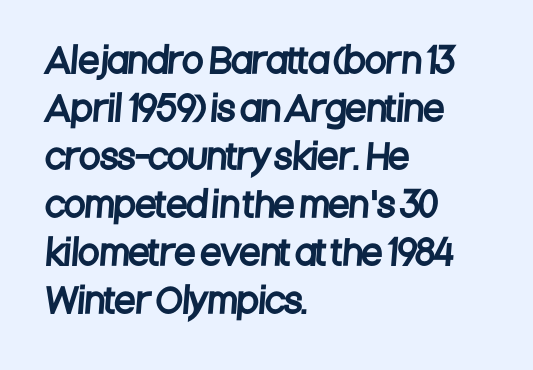
The image shows 34 px condensed sans-serif type; set left-aligned, normal line spacing (1.41x), normal letter spacing, not underlined; low stroke contrast and a large x-height.
